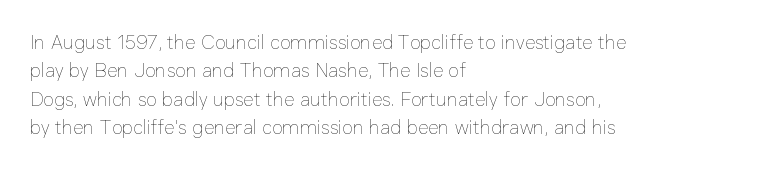
{"italic": "no", "bold": "no", "underline": "no", "align": "left", "line_spacing": "normal", "line_spacing_ratio": 1.42, "letter_spacing": "normal", "letter_spacing_em": 0.0, "glyph_px": 20}
